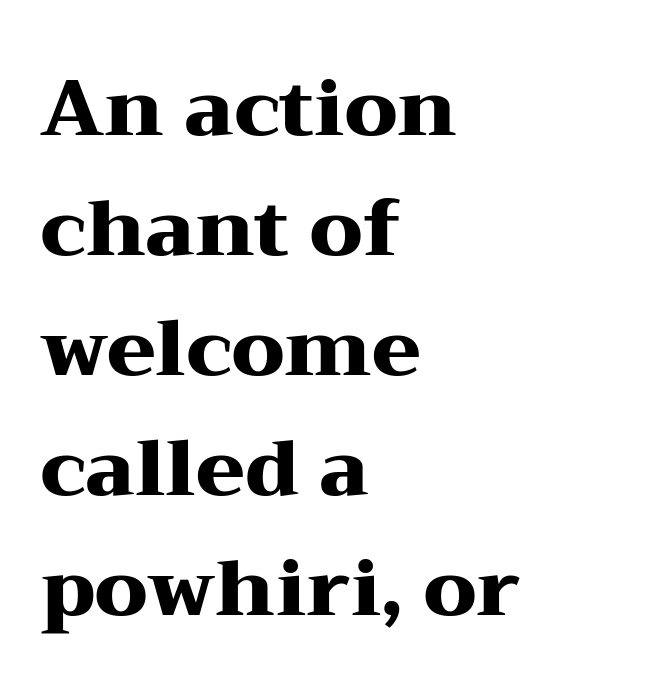
The image shows 79 px heavy, wide serif type, upright; set left-aligned, normal line spacing (1.52x), normal letter spacing, not underlined; medium stroke contrast and a medium x-height.
